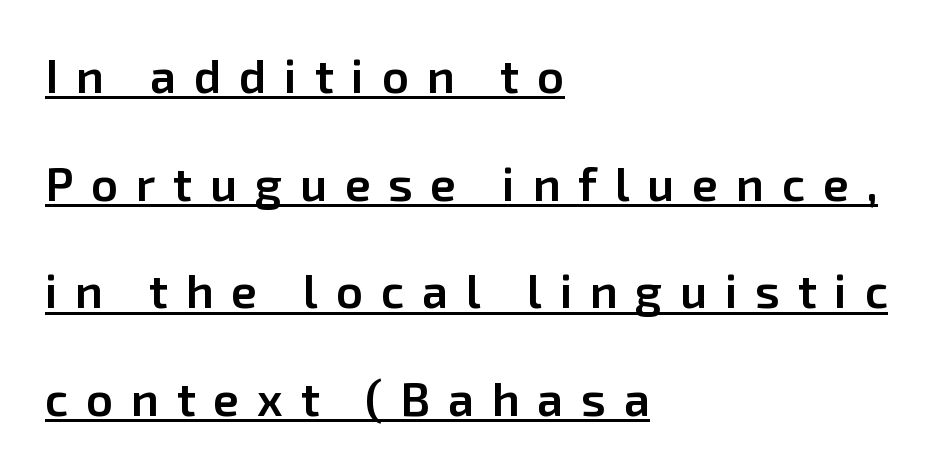
{"serif": "no", "italic": "no", "bold": "semi", "weight": "semibold", "width": "normal", "stroke_contrast": "low", "x_height": "medium", "monospaced": "no", "underline": "yes", "align": "left", "line_spacing": "loose", "line_spacing_ratio": 2.29, "letter_spacing": "wide", "letter_spacing_em": 0.38, "glyph_px": 47}
